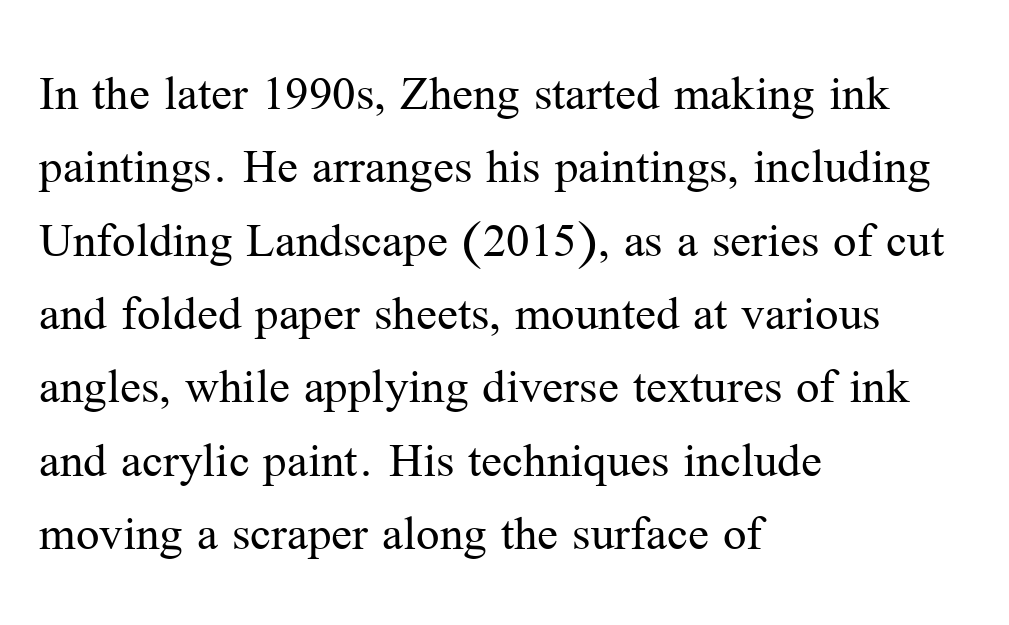
The image shows 52 px regular-weight serif type, upright; set left-aligned, normal line spacing (1.41x), normal letter spacing, not underlined; medium stroke contrast and a medium x-height.
